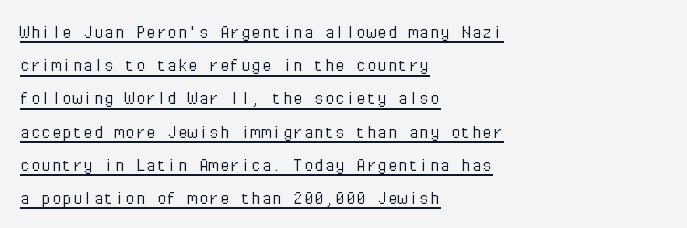
Q: Is the text bold? A: No.
Q: Is the text italic (slanted)? A: No, it is upright.
Q: Is the text underlined? A: Yes.
Q: How is the paragraph aligned? A: Left-aligned.
Q: Is the spacing between letters normal or unusually wide? A: Normal.
Q: Is the spacing between lines tight, normal or loose? A: Normal.
